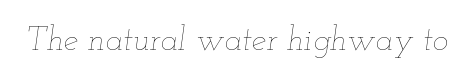
{"italic": "yes", "lean": "right", "slant_degrees": 12, "bold": "no", "weight": "thin", "width": "wide", "stroke_contrast": "low", "x_height": "small", "monospaced": "no", "underline": "no", "letter_spacing": "normal", "letter_spacing_em": 0.0, "glyph_px": 33}
